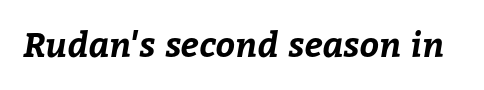
Emphasis by weight is at full strength: bold. The space beneath each line is pristine and unruled. Here the designer chose a conventional face with non-uniform glyph widths. How are the letters spaced? Ordinarily, with no added tracking.
